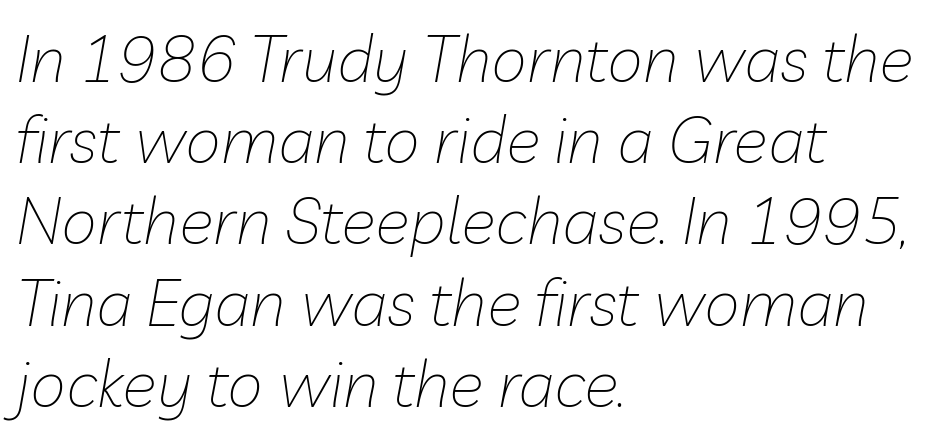
Character widths vary here, with narrow letters taking less room than wide ones. Vertically, the passage feels balanced, rows spaced as you'd expect. This sample is left-justified, so line endings fall wherever the words run out. A light-to-regular cut is what we see here. Lines of text with bare space underneath. Does the lettering tilt? It does — this is italic.
